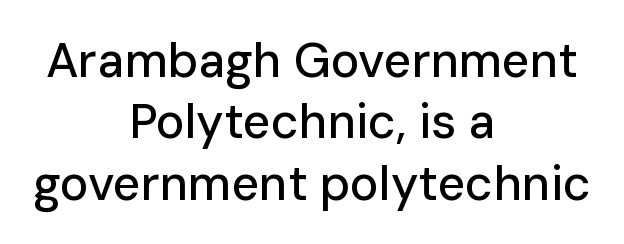
Q: Is the text italic (slanted)? A: No, it is upright.
Q: Is the typeface a serif or a sans-serif typeface? A: Sans-serif.
Q: Is the text underlined? A: No.
Q: How is the paragraph aligned? A: Centered.
Q: Is the spacing between letters normal or unusually wide? A: Normal.
Q: Is the spacing between lines tight, normal or loose? A: Normal.
Q: Width (condensed, normal, or wide)? A: Normal.
Q: Stroke contrast? A: Low.
Q: x-height? A: Medium.
Q: Monospaced? A: No.
